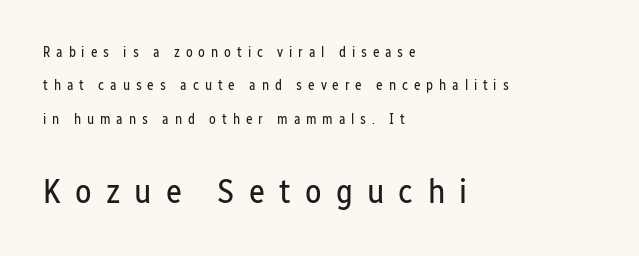
The image shows 34 px regular-weight, condensed sans-serif type, upright; set left-aligned, loose line spacing (2.38x), unusually wide letter spacing (+0.42 em), not underlined; the second (bottom) block is 2.43x larger; low stroke contrast and a medium x-height.
